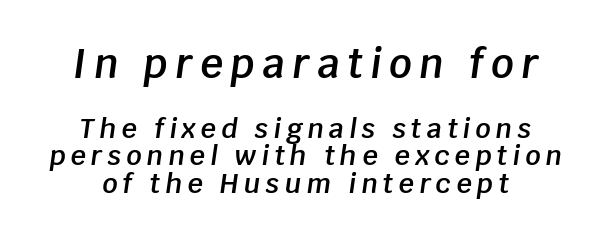
{"italic": "yes", "lean": "right", "slant_degrees": 8, "bold": "semi", "weight": "semibold", "width": "normal", "stroke_contrast": "low", "x_height": "large", "monospaced": "no", "underline": "no", "align": "center", "line_spacing": "tight", "line_spacing_ratio": 1.02, "larger_block": "first", "size_ratio": 1.48, "glyph_px": 40}
